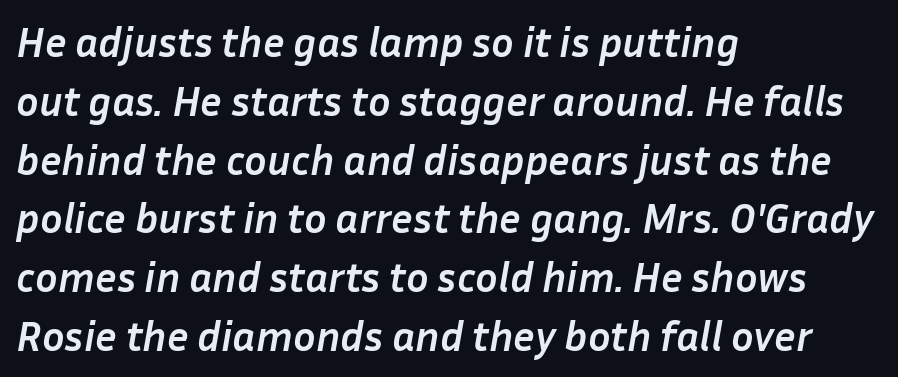
The block of text has a typical density, with ordinary space between rows. Does the copy run flush right? No — it runs flush left. These lines are rendered in a variable-pitch font. The gap between lines stays unmarked. How are the letters spaced? Ordinarily, with no added tracking.
